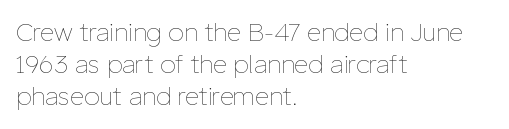
{"italic": "no", "bold": "no", "underline": "no", "align": "left", "line_spacing": "normal", "line_spacing_ratio": 1.29, "letter_spacing": "normal", "letter_spacing_em": 0.0, "glyph_px": 25}
